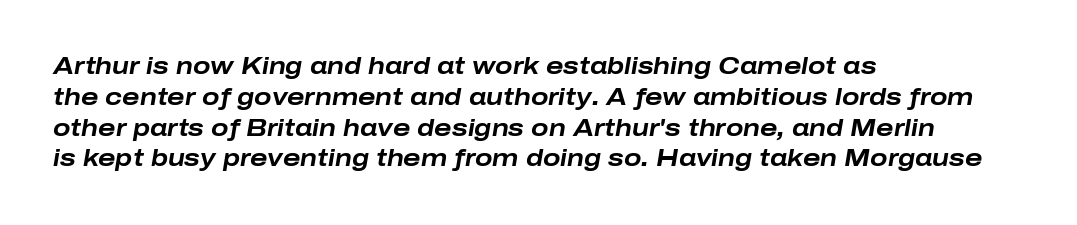
Q: Is the text bold? A: Yes.
Q: Is the text italic (slanted)? A: Yes, it leans right by about 10 degrees.
Q: Is the text underlined? A: No.
Q: How is the paragraph aligned? A: Left-aligned.
Q: Is the spacing between letters normal or unusually wide? A: Normal.
Q: Is the spacing between lines tight, normal or loose? A: Normal.
